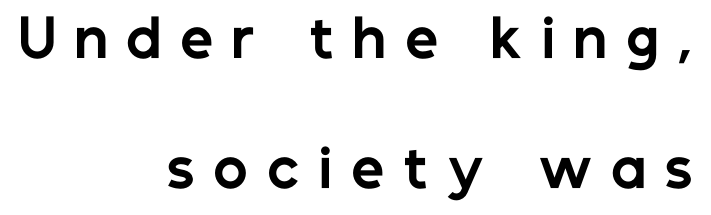
The image shows 52 px bold sans-serif type, upright; set right-aligned, loose line spacing (2.5x), unusually wide letter spacing (+0.36 em), not underlined; low stroke contrast and a medium x-height.
